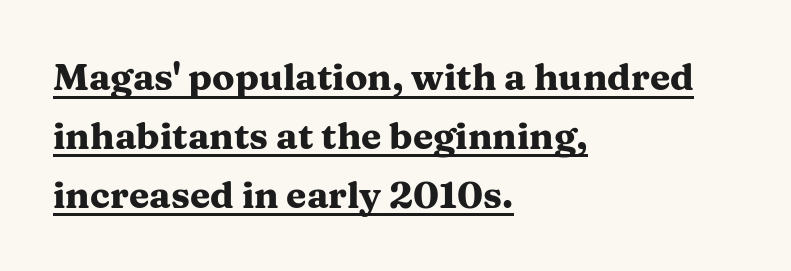
The image shows 37 px heavy, wide serif type, upright; set left-aligned, normal line spacing (1.59x), normal letter spacing, underlined; medium stroke contrast and a medium x-height.
